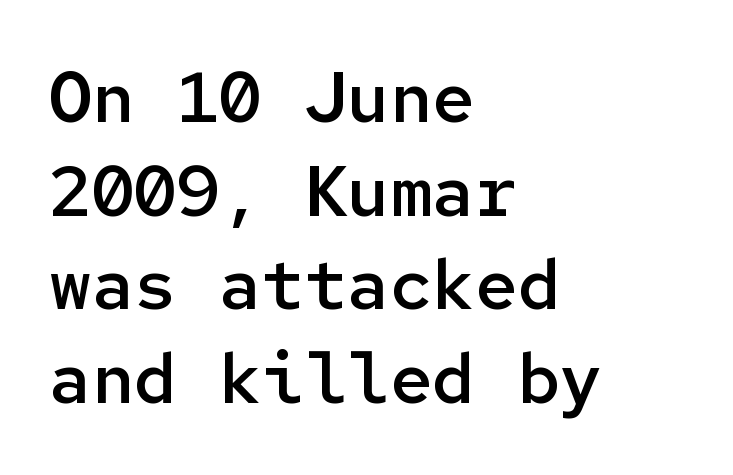
Honestly, the letter spacing is just normal — you wouldn't notice it. Type without underlining. It's the straight-up-and-down kind of type. Normally led — the rows are evenly, conventionally spaced.
